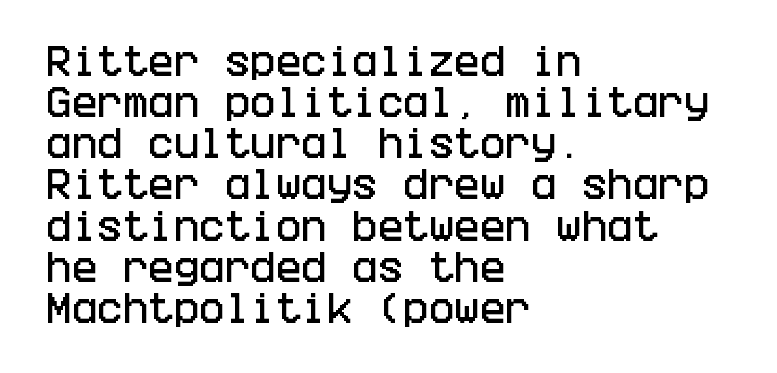
Q: Is the text italic (slanted)? A: No, it is upright.
Q: Is the typeface a serif or a sans-serif typeface? A: Sans-serif.
Q: Is the text underlined? A: No.
Q: How is the paragraph aligned? A: Left-aligned.
Q: Is the spacing between letters normal or unusually wide? A: Normal.
Q: Width (condensed, normal, or wide)? A: Condensed.
Q: Stroke contrast? A: Low.
Q: x-height? A: Large.
